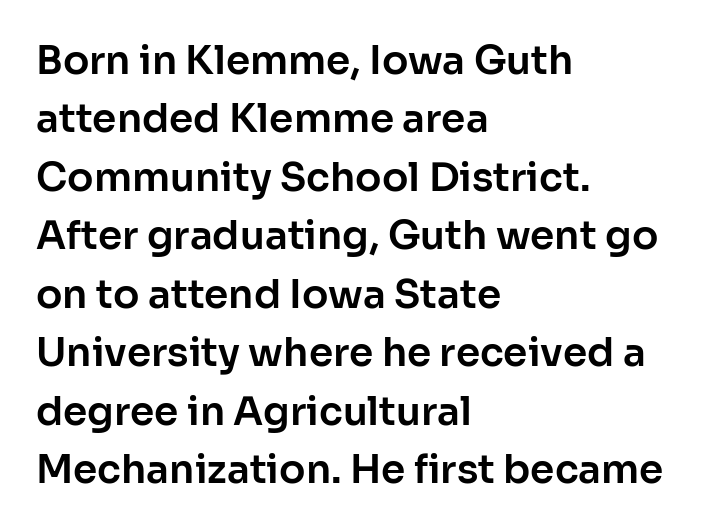
{"serif": "no", "italic": "no", "width": "normal", "stroke_contrast": "low", "x_height": "medium", "monospaced": "no", "underline": "no", "align": "left", "line_spacing": "normal", "line_spacing_ratio": 1.5, "letter_spacing": "normal", "letter_spacing_em": 0.0, "glyph_px": 39}
